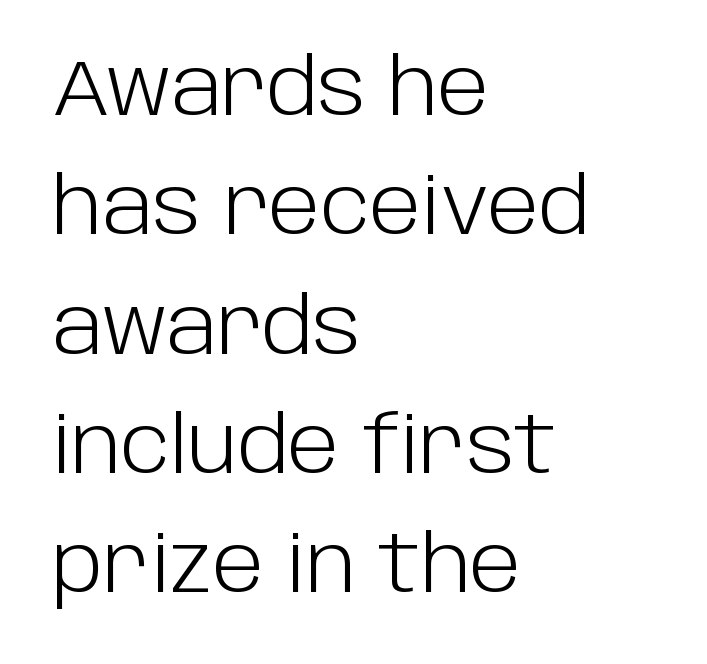
Q: Is the text bold? A: No.
Q: Is the text italic (slanted)? A: No, it is upright.
Q: Is the typeface a serif or a sans-serif typeface? A: Sans-serif.
Q: Is the text underlined? A: No.
Q: How is the paragraph aligned? A: Left-aligned.
Q: Is the spacing between letters normal or unusually wide? A: Normal.
Q: Is the spacing between lines tight, normal or loose? A: Normal.
Q: Width (condensed, normal, or wide)? A: Normal.
Q: Stroke contrast? A: Low.
Q: x-height? A: Large.
Q: Monospaced? A: No.
